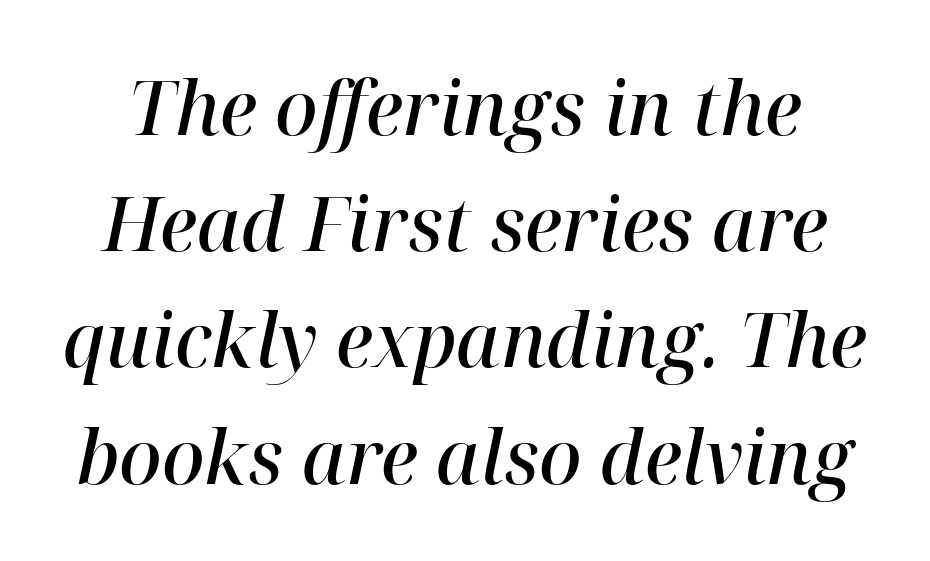
Stroke thickness is moderately raised; the sample reads as semibold. A typesetter would call this proportional, since set widths differ per character. No extra tracking has been applied to these lines. The glyphs look as if they've been sheared to an angle.
